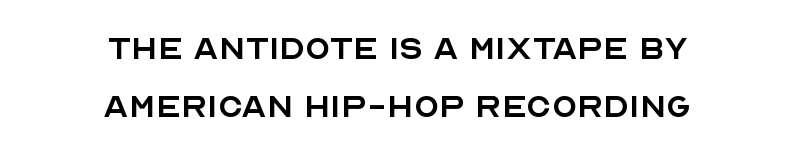
Glance below the letters and you will spot only blank space. In terms of letterspacing, this is plain default setting. Italic? Not at all — the glyphs are vertical. No heavy texture on the line: the type isn't bold. I'd call this a sans setting — the letters go barefoot. Each line is balanced around a shared central axis.
